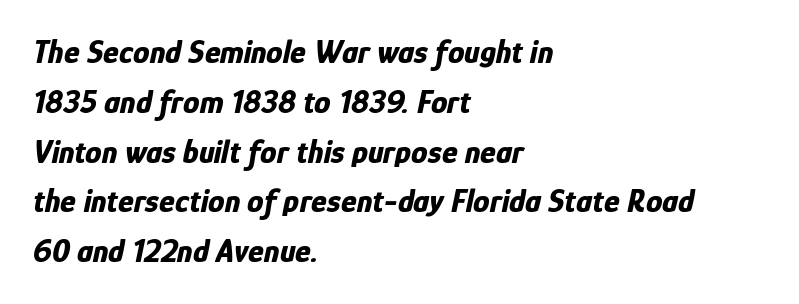
The image shows 33 px bold, condensed type, italic (leaning right); set left-aligned, normal line spacing (1.51x), normal letter spacing, not underlined; low stroke contrast and a medium x-height.
